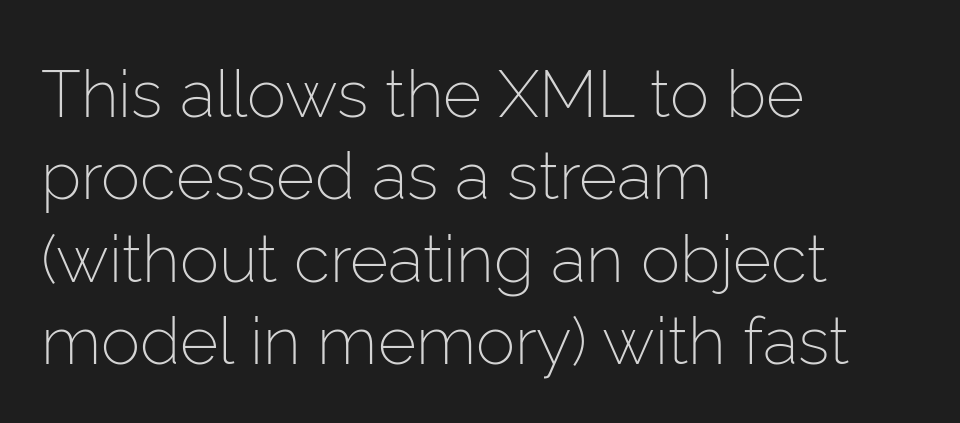
The image shows 66 px light sans-serif type, upright; set left-aligned, normal line spacing (1.25x), normal letter spacing, not underlined; low stroke contrast and a medium x-height.
